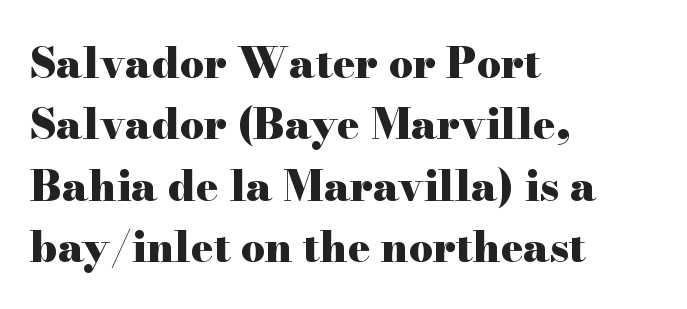
{"serif": "yes", "italic": "no", "bold": "yes", "weight": "heavy", "width": "wide", "stroke_contrast": "high", "x_height": "small", "monospaced": "no", "underline": "no", "align": "left", "line_spacing": "normal", "line_spacing_ratio": 1.46, "letter_spacing": "normal", "letter_spacing_em": 0.0, "glyph_px": 42}
